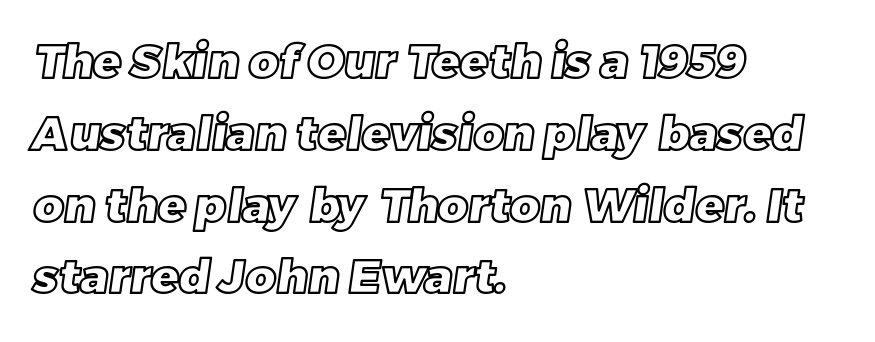
Q: Is the text underlined? A: No.
Q: How is the paragraph aligned? A: Left-aligned.
Q: Is the spacing between letters normal or unusually wide? A: Normal.
Q: Is the spacing between lines tight, normal or loose? A: Normal.
Q: Width (condensed, normal, or wide)? A: Normal.
Q: x-height? A: Large.
Q: Monospaced? A: No.
